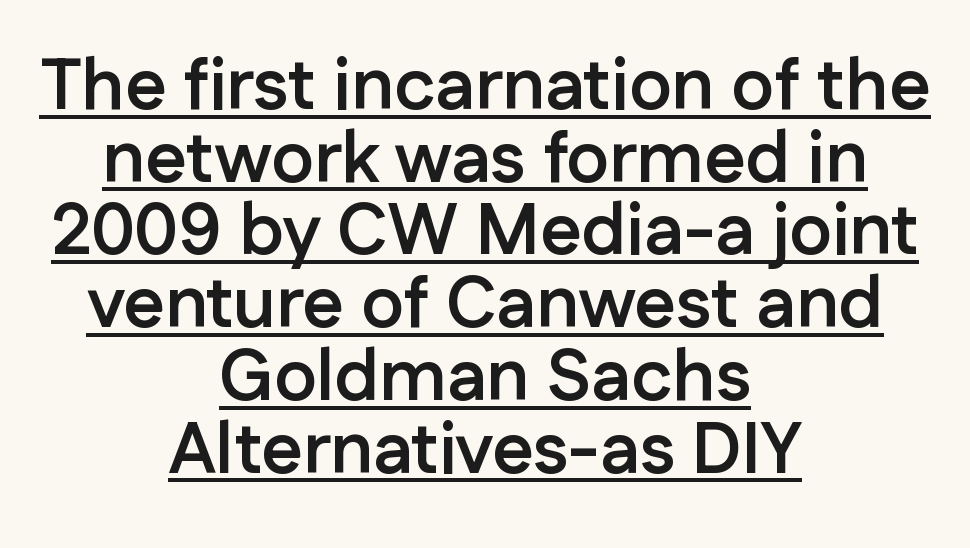
{"serif": "no", "italic": "no", "bold": "yes", "weight": "semibold", "width": "normal", "stroke_contrast": "low", "x_height": "medium", "monospaced": "no", "underline": "yes", "align": "center", "line_spacing": "tight", "line_spacing_ratio": 1.01, "letter_spacing": "normal", "letter_spacing_em": 0.0, "glyph_px": 72}
